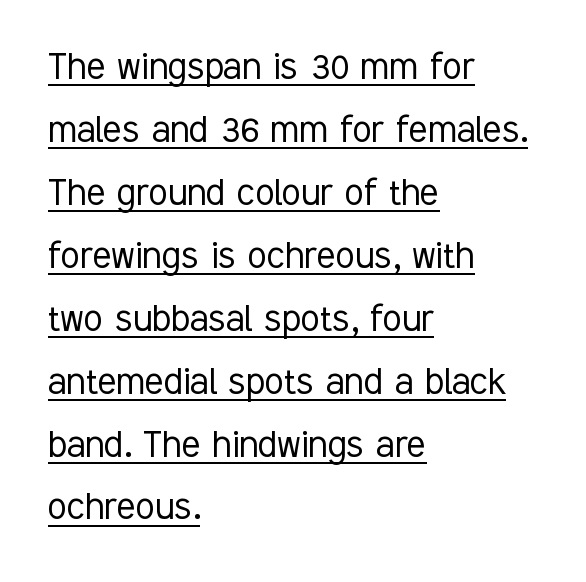
{"serif": "no", "italic": "no", "bold": "no", "weight": "light", "width": "condensed", "stroke_contrast": "low", "x_height": "medium", "monospaced": "no", "underline": "yes", "align": "left", "line_spacing": "normal", "line_spacing_ratio": 1.43, "letter_spacing": "normal", "letter_spacing_em": 0.0, "glyph_px": 44}
